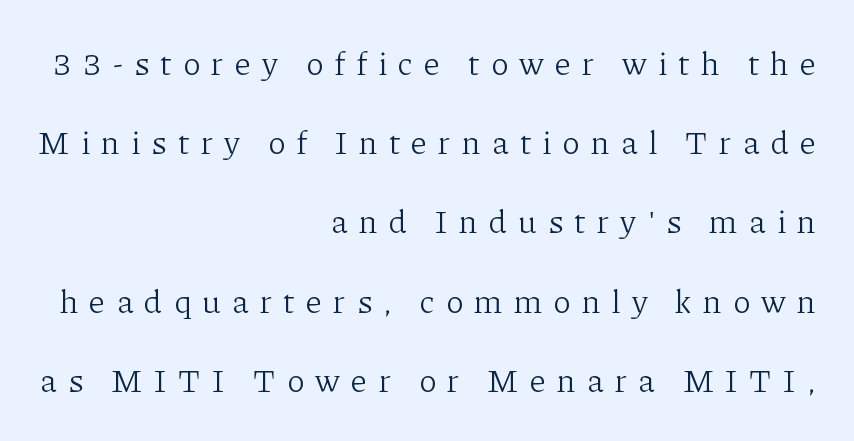
The image shows 33 px light serif type, upright; set right-aligned, loose line spacing (2.4x), unusually wide letter spacing (+0.34 em), not underlined; low stroke contrast and a medium x-height.
